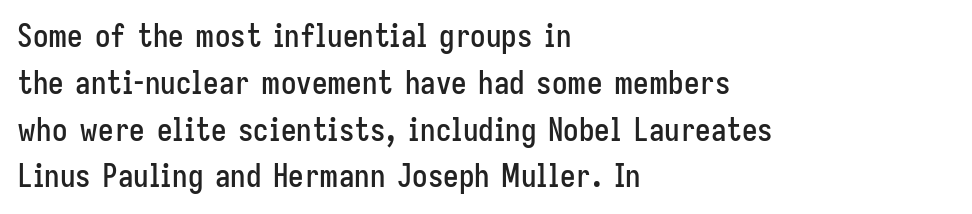
This rendering uses left alignment, leaving the right contour irregular. Between one letter and the next there's only the usual sliver of space. The rendering uses natural spacing where letterforms have individual widths. The foot of each line stays bare and open.
